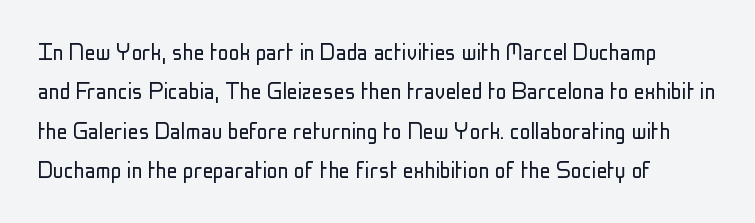
Q: Is the text bold? A: No.
Q: Is the text italic (slanted)? A: No, it is upright.
Q: Is the text underlined? A: No.
Q: Is the spacing between letters normal or unusually wide? A: Normal.
Q: Is the spacing between lines tight, normal or loose? A: Normal.
